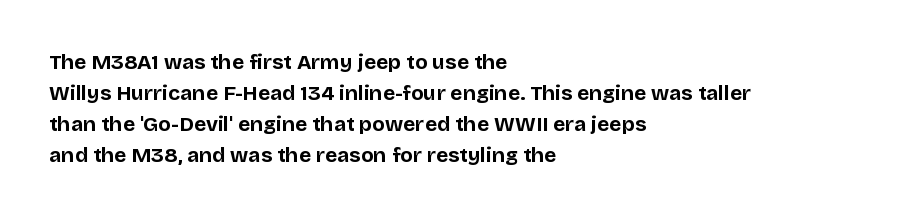
Q: Is the text bold? A: Yes.
Q: Is the text italic (slanted)? A: No, it is upright.
Q: Is the text underlined? A: No.
Q: How is the paragraph aligned? A: Left-aligned.
Q: Is the spacing between letters normal or unusually wide? A: Normal.
Q: Is the spacing between lines tight, normal or loose? A: Normal.
